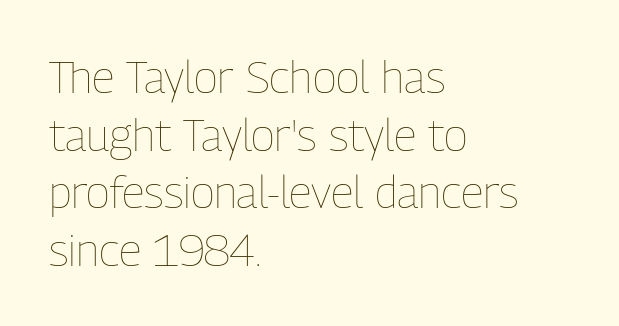
The image shows 45 px thin, condensed type, upright; set left-aligned, normal line spacing (1.28x), normal letter spacing, not underlined; low stroke contrast and a medium x-height.
